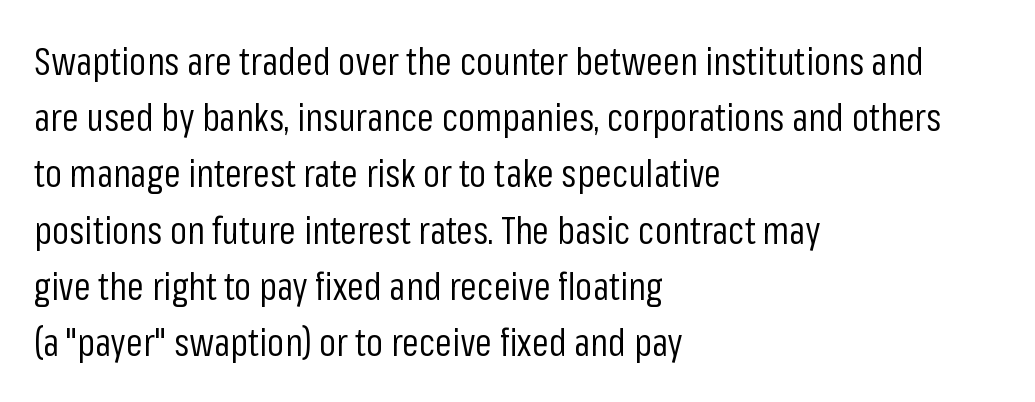
The image shows 38 px regular-weight, condensed sans-serif type, upright; set left-aligned, normal line spacing (1.48x), normal letter spacing, not underlined; low stroke contrast and a medium x-height.
